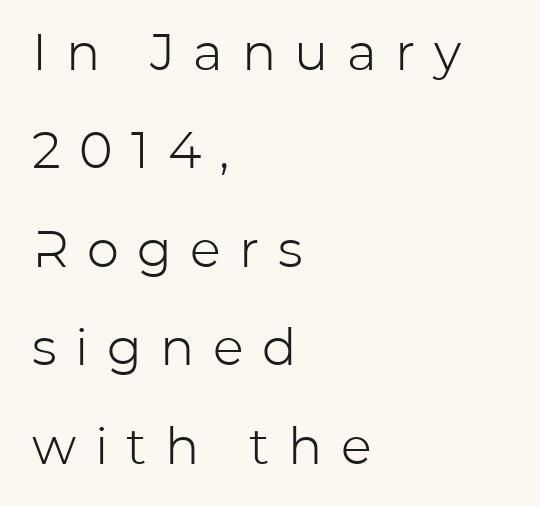
Is this a fixed-width face? No — the glyphs have proportional, varying widths. This is sans-serif lettering, the kind often seen on screens and signage. The typesetting does not lean heavy: it is not bold. Leading is clearly above the norm, producing a sparse column.
